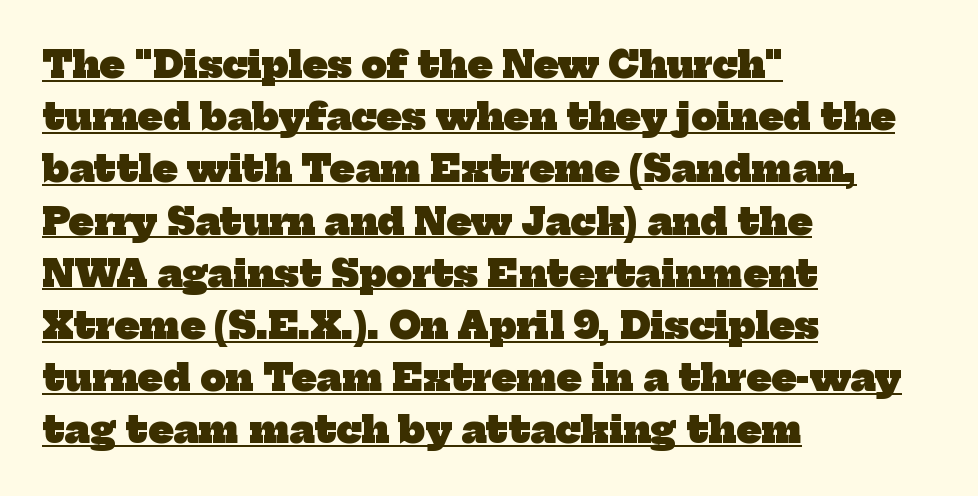
The image shows 36 px heavy serif type; set left-aligned, normal line spacing (1.45x), normal letter spacing, underlined; low stroke contrast and a medium x-height.
